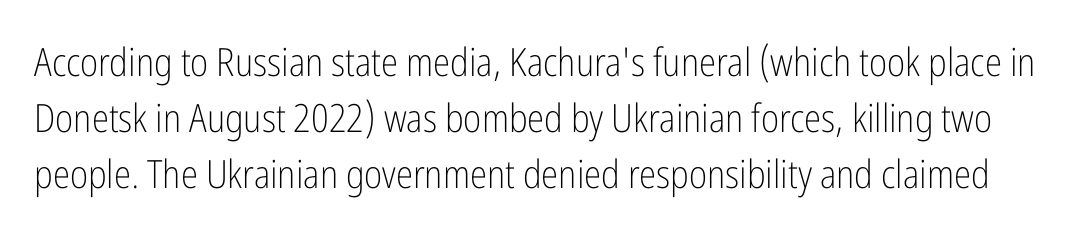
{"serif": "no", "italic": "no", "bold": "no", "weight": "light", "width": "condensed", "stroke_contrast": "low", "x_height": "medium", "monospaced": "no", "underline": "no", "line_spacing": "normal", "line_spacing_ratio": 1.44, "letter_spacing": "normal", "letter_spacing_em": 0.0, "glyph_px": 39}
